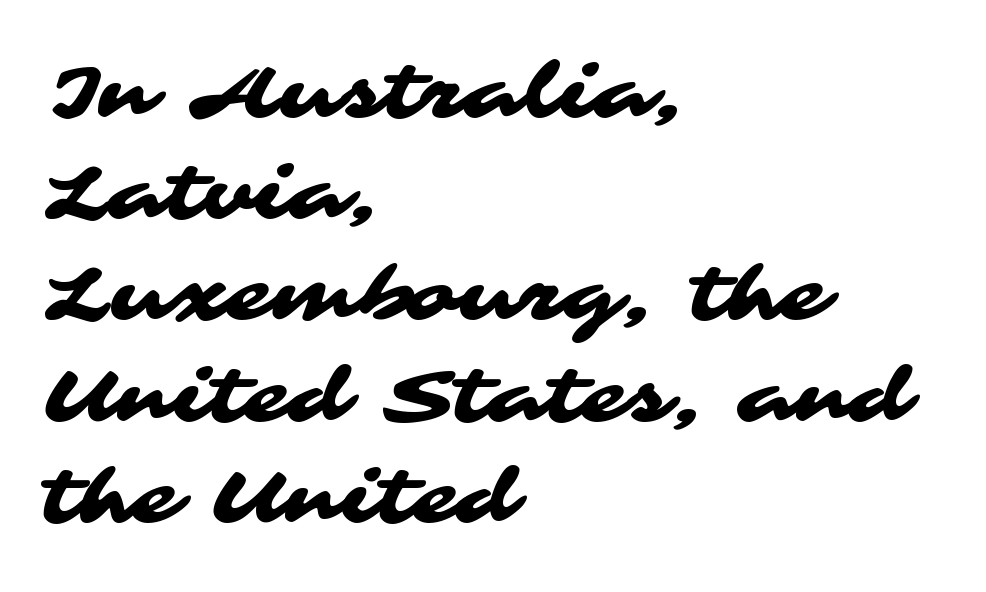
{"serif": "no", "width": "wide", "stroke_contrast": "medium", "x_height": "medium", "monospaced": "no", "underline": "no", "align": "left", "line_spacing": "normal", "line_spacing_ratio": 1.35, "letter_spacing": "normal", "letter_spacing_em": 0.0, "glyph_px": 75}
